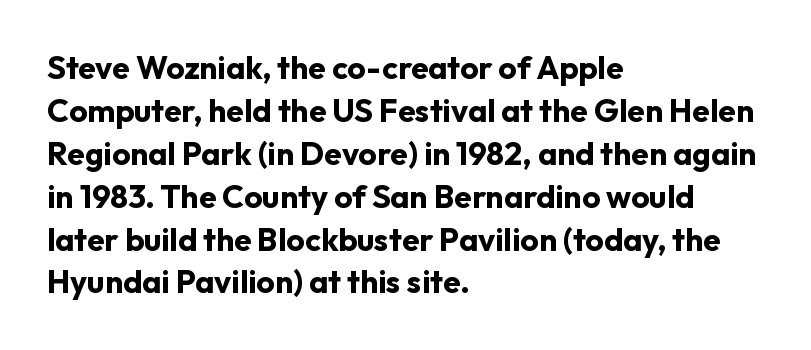
Check where the strokes stop: nothing finishes them off — pure sans. The sample has been set heavy, in full bold. Beneath every word, the page is bare. A classic flush-left, rag-right setting is used for this passage. Ordinary non-slanted type is in use. Each word holds together tightly as a unit, with standard inter-letter gaps.
